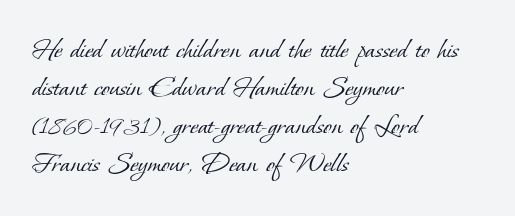
The image shows 31 px light serif type; set left-aligned, line spacing 1.23x, normal letter spacing, not underlined; low stroke contrast and a small x-height.
